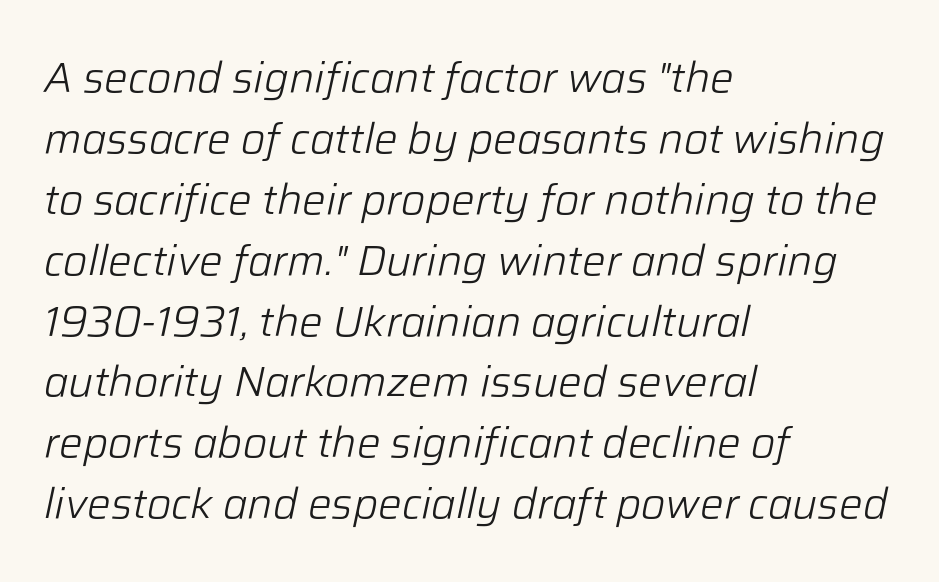
The image shows 42 px light type, italic (leaning right); set left-aligned, normal line spacing (1.45x), normal letter spacing, not underlined; low stroke contrast and a medium x-height.
